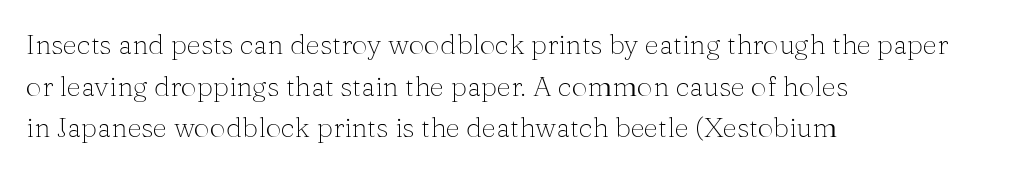
Q: Is the text bold? A: No.
Q: Is the text italic (slanted)? A: No, it is upright.
Q: Is the typeface a serif or a sans-serif typeface? A: Serif.
Q: Is the text underlined? A: No.
Q: How is the paragraph aligned? A: Left-aligned.
Q: Is the spacing between letters normal or unusually wide? A: Normal.
Q: Is the spacing between lines tight, normal or loose? A: Normal.
Q: Width (condensed, normal, or wide)? A: Normal.
Q: Stroke contrast? A: Medium.
Q: x-height? A: Medium.
Q: Monospaced? A: No.
